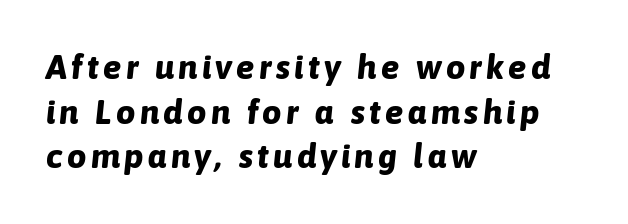
Q: Is the text bold? A: Yes.
Q: Is the text italic (slanted)? A: Yes, it leans right by about 6 degrees.
Q: Is the text underlined? A: No.
Q: How is the paragraph aligned? A: Left-aligned.
Q: Is the spacing between lines tight, normal or loose? A: Normal.
Q: Width (condensed, normal, or wide)? A: Normal.
Q: Stroke contrast? A: Low.
Q: x-height? A: Medium.
Q: Monospaced? A: No.
